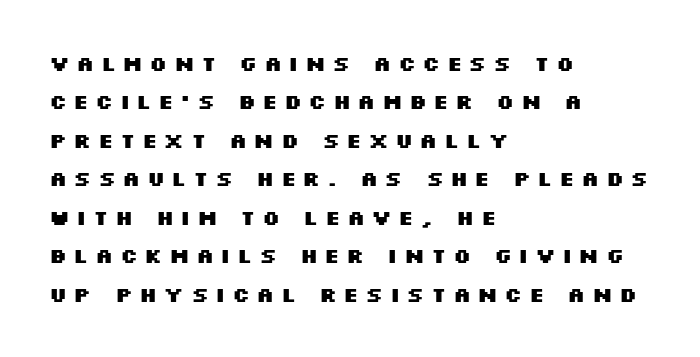
{"italic": "no", "bold": "yes", "underline": "no", "align": "left", "line_spacing_ratio": 1.83, "letter_spacing": "wide", "letter_spacing_em": 0.29, "glyph_px": 21}
